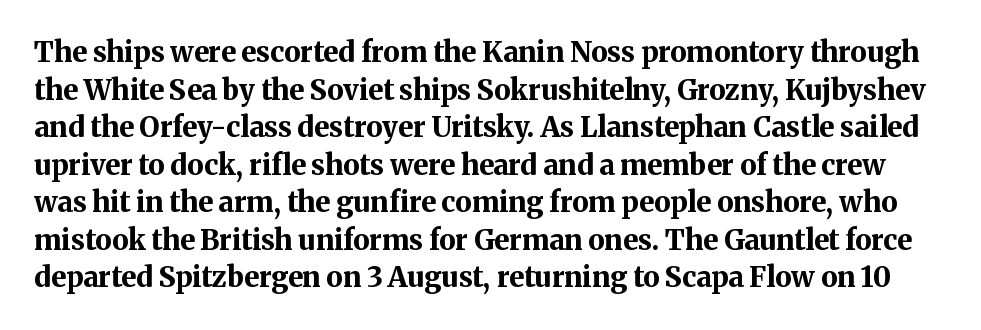
Proportional: the letters do not fall into vertical columns. These words are printed bold, with thick strokes throughout. Clear beneath every line of the passage. This sample uses a serif face.
